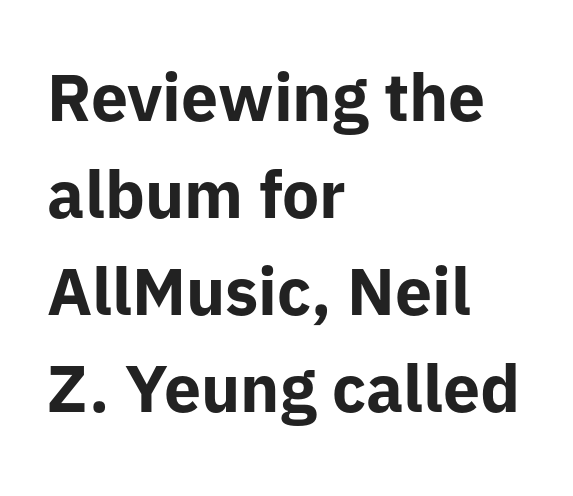
The image shows 66 px bold sans-serif type, upright; set left-aligned, normal line spacing (1.47x), normal letter spacing, not underlined; low stroke contrast and a medium x-height.
